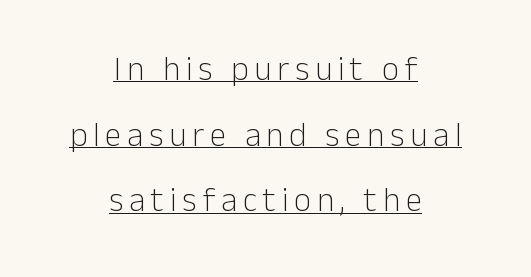
Q: Is the text bold? A: No.
Q: Is the text italic (slanted)? A: No, it is upright.
Q: Is the typeface a serif or a sans-serif typeface? A: Sans-serif.
Q: Is the text underlined? A: Yes.
Q: How is the paragraph aligned? A: Centered.
Q: Is the spacing between lines tight, normal or loose? A: Loose.
Q: Width (condensed, normal, or wide)? A: Normal.
Q: Stroke contrast? A: Low.
Q: x-height? A: Medium.
Q: Monospaced? A: No.
